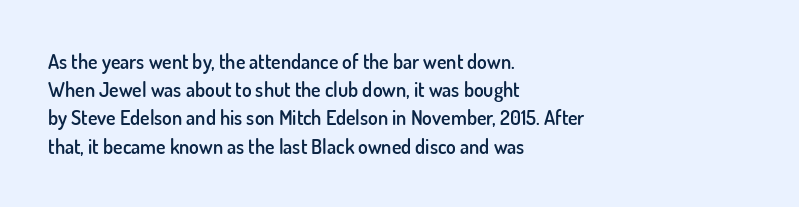
{"italic": "no", "bold": "semi", "underline": "no", "align": "left", "line_spacing": "normal", "line_spacing_ratio": 1.41, "letter_spacing": "normal", "letter_spacing_em": 0.0, "glyph_px": 20}
